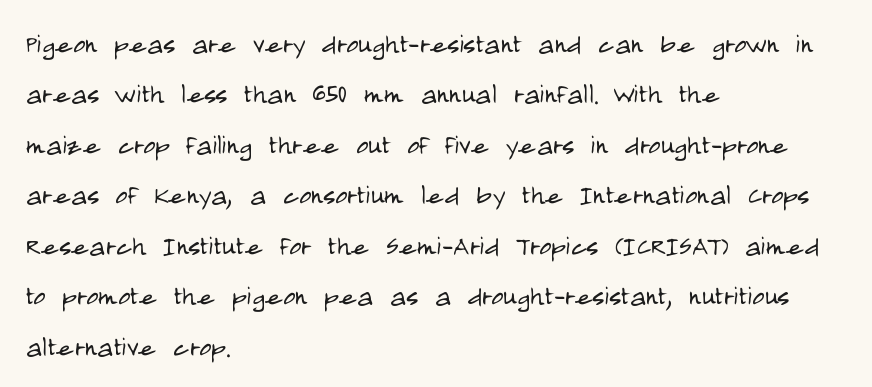
{"serif": "no", "italic": "no", "bold": "no", "weight": "light", "width": "condensed", "stroke_contrast": "low", "x_height": "large", "monospaced": "no", "underline": "no", "align": "left", "line_spacing": "normal", "line_spacing_ratio": 1.53, "letter_spacing": "normal", "letter_spacing_em": 0.0, "glyph_px": 33}
